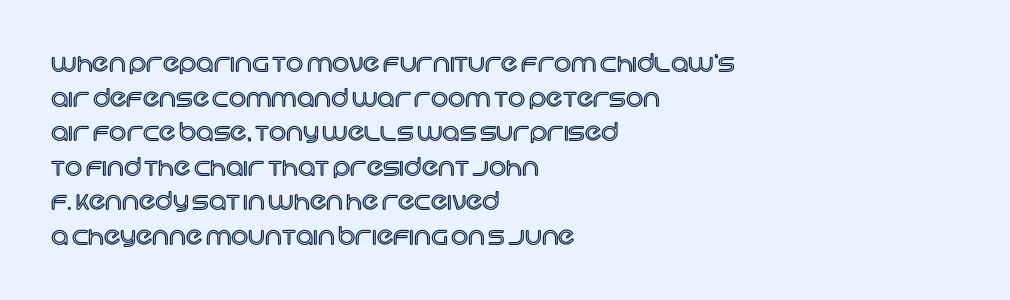
The image shows 24 px text type, upright; set left-aligned, normal line spacing (1.44x), normal letter spacing, not underlined.
